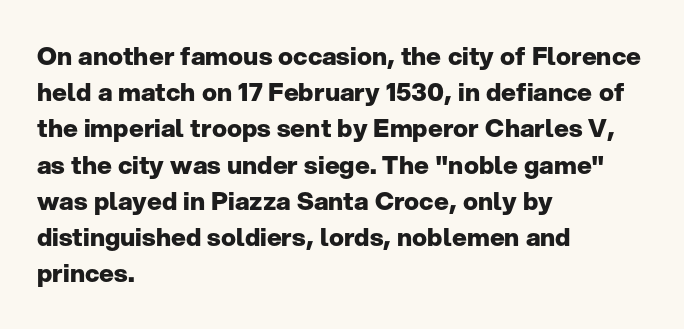
Typesetter's note: full bold, strokes at maximum text heaviness. Rendered with straight, roman letterforms. The line-height multiplier appears to be the usual default. Words appear dense and cohesive because spacing is normal. A student would call this left alignment; a typographer would say flush left, rag right. The baseline area is clear.
